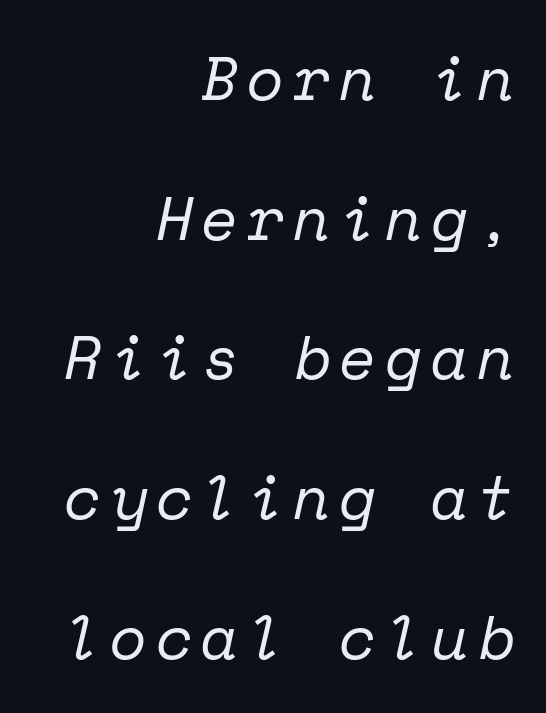
{"serif": "yes", "italic": "yes", "lean": "right", "slant_degrees": 12, "bold": "no", "weight": "regular", "width": "normal", "stroke_contrast": "low", "x_height": "medium", "monospaced": "yes", "underline": "no", "align": "right", "line_spacing": "loose", "line_spacing_ratio": 2.29, "glyph_px": 61}
